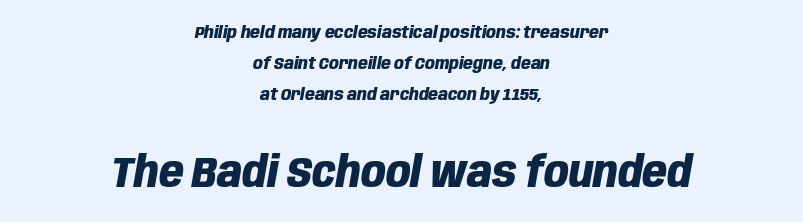
Q: Is the text bold? A: Yes.
Q: Is the text italic (slanted)? A: Yes, it leans right by about 10 degrees.
Q: Is the text underlined? A: No.
Q: How is the paragraph aligned? A: Centered.
Q: Is the spacing between letters normal or unusually wide? A: Normal.
Q: Which block of text is set in a larger size, the first (top) or the second (bottom)? A: The second (bottom) one.
Q: Width (condensed, normal, or wide)? A: Condensed.
Q: Stroke contrast? A: Low.
Q: x-height? A: Large.
Q: Monospaced? A: No.
